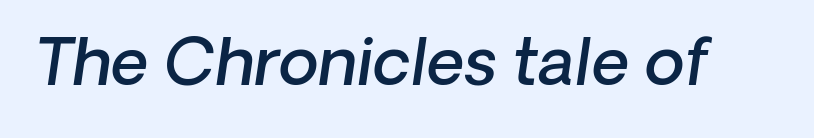
A typesetter would call this zero additional tracking. Looks like regular typesetting: each glyph gets only the width it needs. Descenders hang freely into open space. The rendering uses a semibold face; strokes are thickened but not to full bold. The letters are slanted; this is an italic face.
